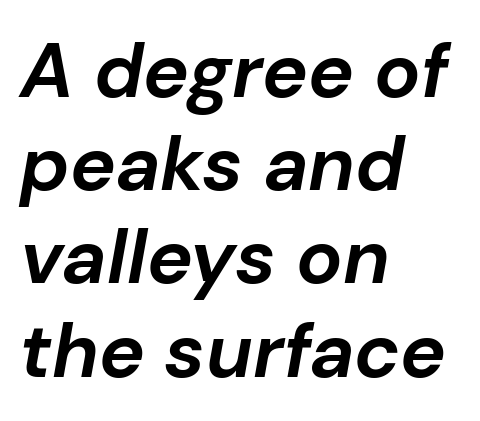
Q: Is the text bold? A: Yes.
Q: Is the text italic (slanted)? A: Yes, it leans right by about 10 degrees.
Q: Is the text underlined? A: No.
Q: How is the paragraph aligned? A: Left-aligned.
Q: Is the spacing between letters normal or unusually wide? A: Normal.
Q: Width (condensed, normal, or wide)? A: Normal.
Q: Stroke contrast? A: Low.
Q: x-height? A: Medium.
Q: Monospaced? A: No.
